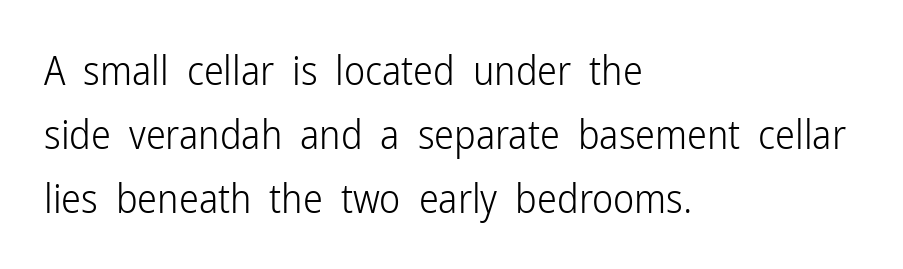
The foot of each line stays bare and open. Stem width sits at or under what a default text font uses. This sample is left-justified, so line endings fall wherever the words run out. Spacing verdict: proportional, widths tailored to each character.
